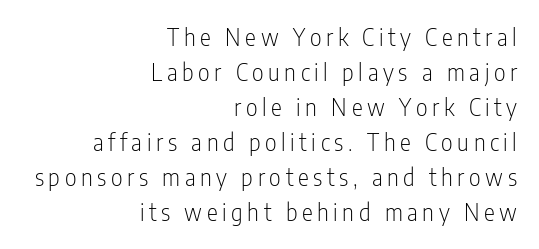
The image shows 23 px text type, upright; set right-aligned, normal line spacing (1.52x), unusually wide letter spacing (+0.2 em), not underlined.
